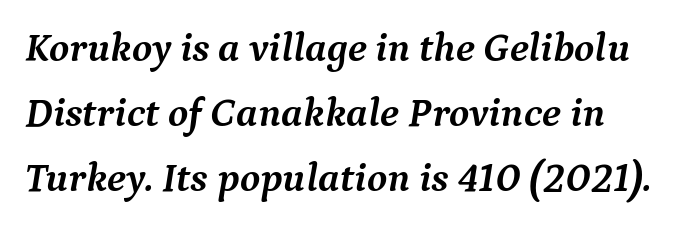
Q: Is the text bold? A: Yes.
Q: Is the text italic (slanted)? A: Yes, it leans right by about 9 degrees.
Q: Is the typeface a serif or a sans-serif typeface? A: Serif.
Q: Is the text underlined? A: No.
Q: Is the spacing between letters normal or unusually wide? A: Normal.
Q: Is the spacing between lines tight, normal or loose? A: Normal.
Q: Width (condensed, normal, or wide)? A: Normal.
Q: Stroke contrast? A: Medium.
Q: x-height? A: Medium.
Q: Monospaced? A: No.
